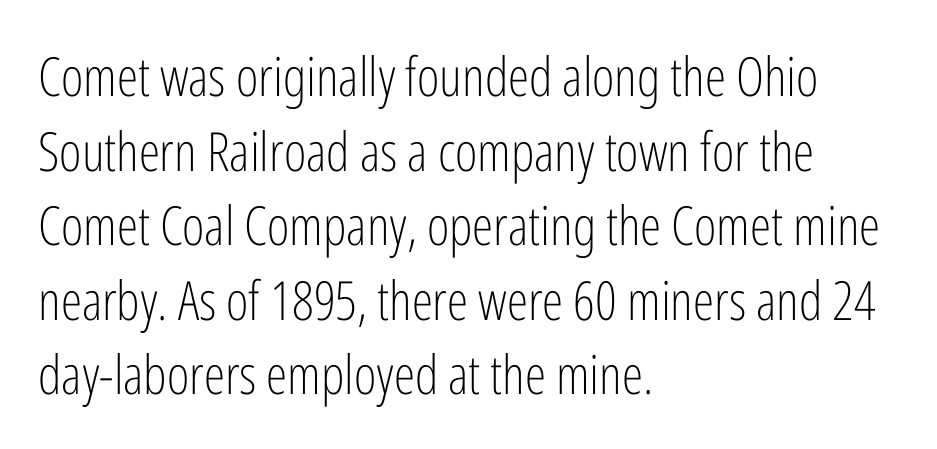
{"serif": "no", "italic": "no", "bold": "no", "weight": "light", "width": "condensed", "stroke_contrast": "low", "x_height": "medium", "monospaced": "no", "underline": "no", "align": "left", "line_spacing": "normal", "line_spacing_ratio": 1.38, "letter_spacing": "normal", "letter_spacing_em": 0.0, "glyph_px": 54}
